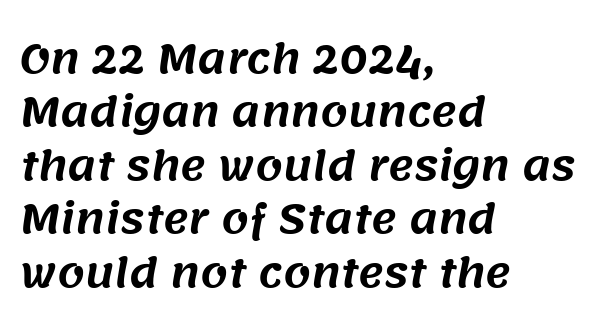
The image shows 39 px sans-serif type; set left-aligned, normal line spacing (1.37x), normal letter spacing, not underlined; medium stroke contrast and a large x-height.
